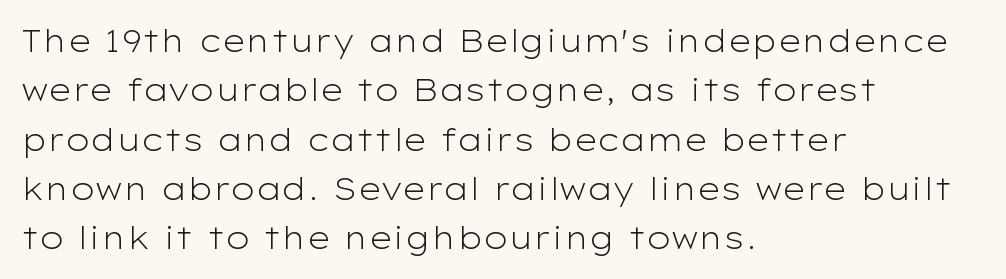
Spacing between characters is what you'd get straight out of the box. Each letter keeps its own natural width here, so spacing adapts to shape. Stroke mass is kept to a normal reading level or below. The rag falls on the right side of this text block.
